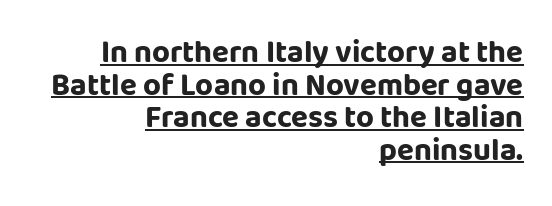
The image shows 31 px bold sans-serif type, upright; set right-aligned, tight line spacing (1.05x), normal letter spacing, underlined; low stroke contrast and a large x-height.
